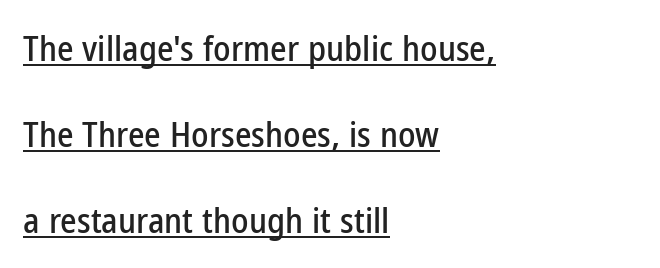
{"serif": "no", "italic": "no", "width": "condensed", "stroke_contrast": "low", "x_height": "medium", "monospaced": "no", "underline": "yes", "align": "left", "line_spacing": "loose", "line_spacing_ratio": 2.46, "letter_spacing": "normal", "letter_spacing_em": 0.0, "glyph_px": 35}
